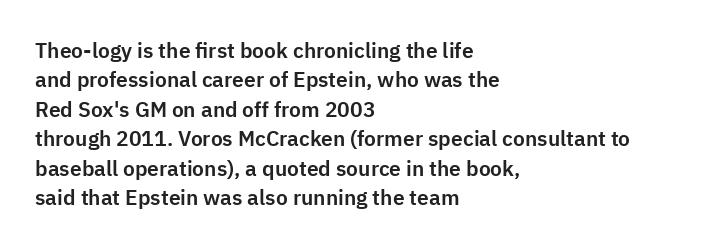
{"italic": "no", "underline": "no", "align": "left", "line_spacing": "normal", "line_spacing_ratio": 1.4, "letter_spacing": "normal", "letter_spacing_em": 0.0, "glyph_px": 21}
